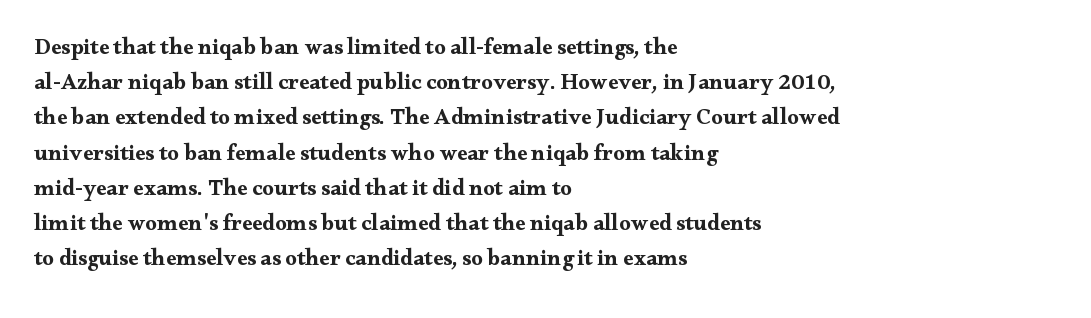
The image shows 23 px bold type, upright; set left-aligned, normal line spacing (1.53x), normal letter spacing, not underlined.
